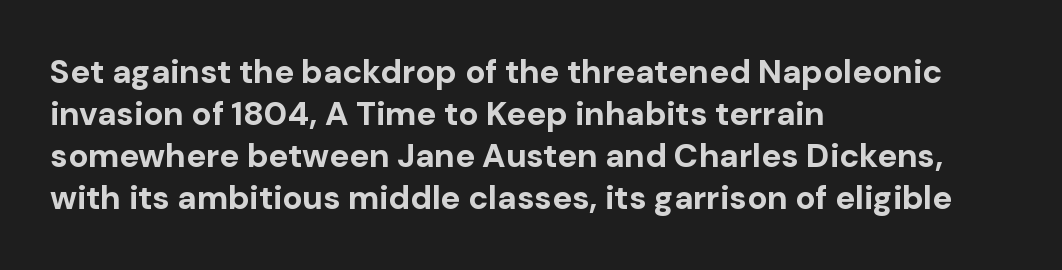
The image shows 33 px bold sans-serif type, upright; set left-aligned, normal line spacing (1.27x), normal letter spacing, not underlined; low stroke contrast and a medium x-height.
